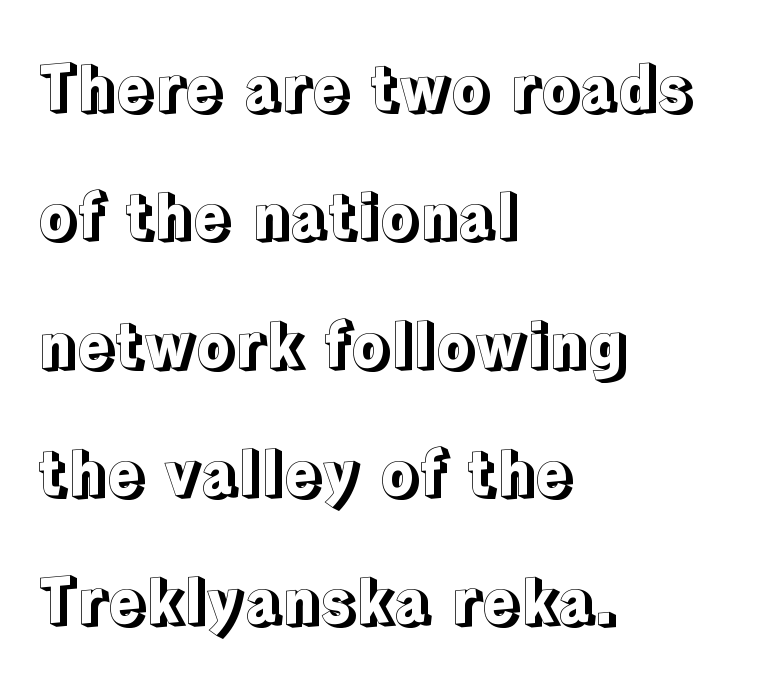
Q: Is the text italic (slanted)? A: No, it is upright.
Q: Is the text underlined? A: No.
Q: How is the paragraph aligned? A: Left-aligned.
Q: Is the spacing between letters normal or unusually wide? A: Normal.
Q: Is the spacing between lines tight, normal or loose? A: Loose.
Q: Width (condensed, normal, or wide)? A: Normal.
Q: x-height? A: Medium.
Q: Monospaced? A: No.
